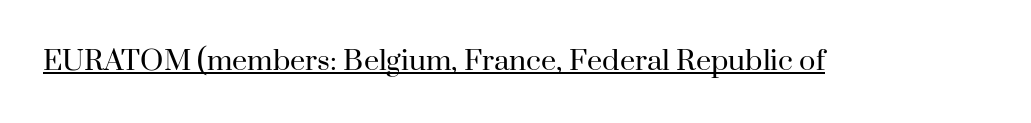
{"italic": "no", "bold": "no", "underline": "yes", "letter_spacing": "normal", "letter_spacing_em": 0.0, "glyph_px": 27}
